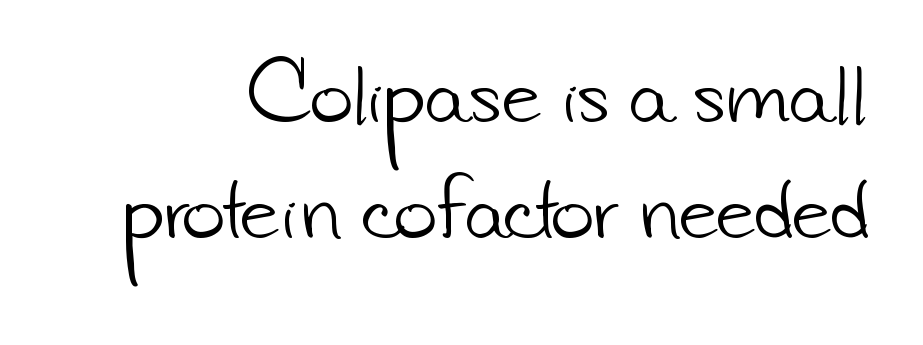
Descenders are the only things crossing below the line. Nothing sits at the stroke ends, so this counts as sans-serif. The designer left line spacing at the default. Looks like regular typesetting: each glyph gets only the width it needs. This sample uses plain, unmodified letter spacing.
